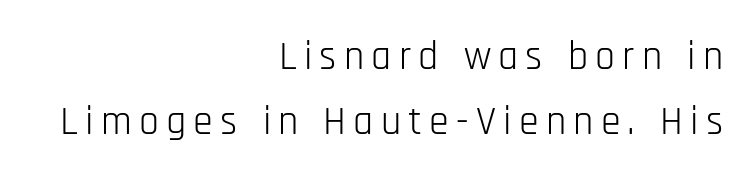
The words here are not underlined. The letters advance in unequal steps, a hallmark of proportional type. Look at the bottom of the vertical strokes: they stop flat, with no serifs. Weight: in the light-to-regular range.
